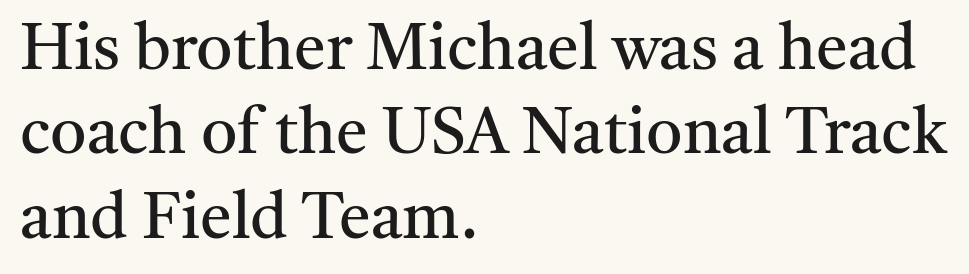
{"serif": "yes", "italic": "no", "bold": "no", "weight": "regular", "width": "normal", "stroke_contrast": "medium", "x_height": "medium", "monospaced": "no", "underline": "no", "align": "left", "line_spacing": "normal", "line_spacing_ratio": 1.32, "letter_spacing": "normal", "letter_spacing_em": 0.0, "glyph_px": 64}
